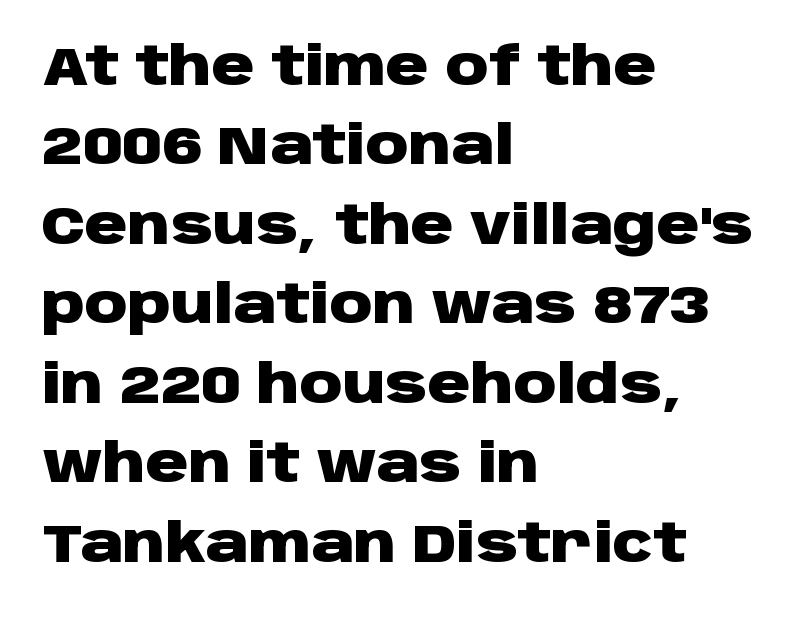
{"serif": "no", "italic": "no", "bold": "yes", "weight": "heavy", "width": "wide", "stroke_contrast": "low", "x_height": "large", "monospaced": "no", "underline": "no", "align": "left", "line_spacing": "normal", "line_spacing_ratio": 1.5, "letter_spacing": "normal", "letter_spacing_em": 0.0, "glyph_px": 53}
